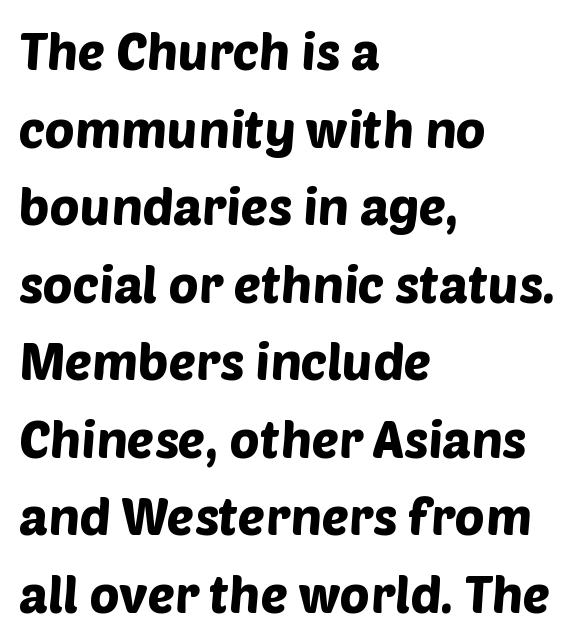
The image shows 51 px sans-serif type; set left-aligned, normal line spacing (1.52x), normal letter spacing, not underlined; low stroke contrast and a large x-height.
